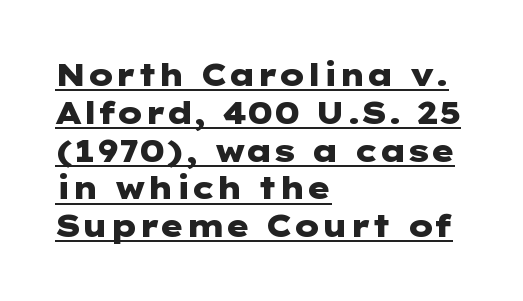
Q: Is the text bold? A: Yes.
Q: Is the text italic (slanted)? A: No, it is upright.
Q: Is the typeface a serif or a sans-serif typeface? A: Sans-serif.
Q: Is the text underlined? A: Yes.
Q: How is the paragraph aligned? A: Left-aligned.
Q: Is the spacing between letters normal or unusually wide? A: Normal.
Q: Width (condensed, normal, or wide)? A: Wide.
Q: Stroke contrast? A: Low.
Q: x-height? A: Medium.
